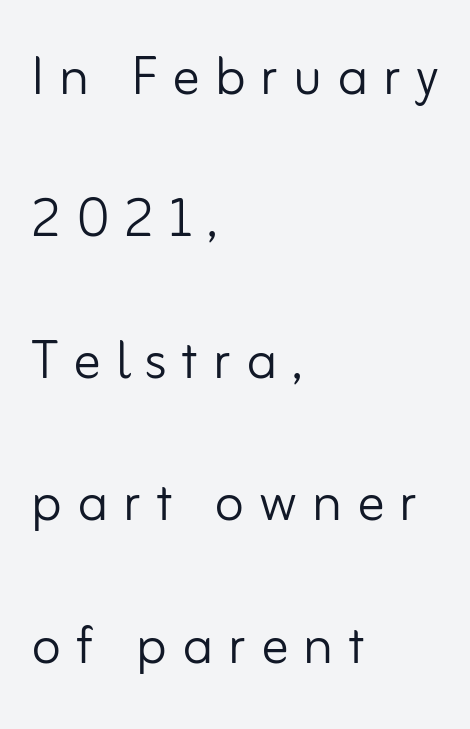
Q: Is the text bold? A: No.
Q: Is the text italic (slanted)? A: No, it is upright.
Q: Is the typeface a serif or a sans-serif typeface? A: Sans-serif.
Q: Is the text underlined? A: No.
Q: How is the paragraph aligned? A: Left-aligned.
Q: Is the spacing between letters normal or unusually wide? A: Unusually wide.
Q: Is the spacing between lines tight, normal or loose? A: Loose.
Q: Width (condensed, normal, or wide)? A: Normal.
Q: Stroke contrast? A: Low.
Q: x-height? A: Small.
Q: Monospaced? A: No.
